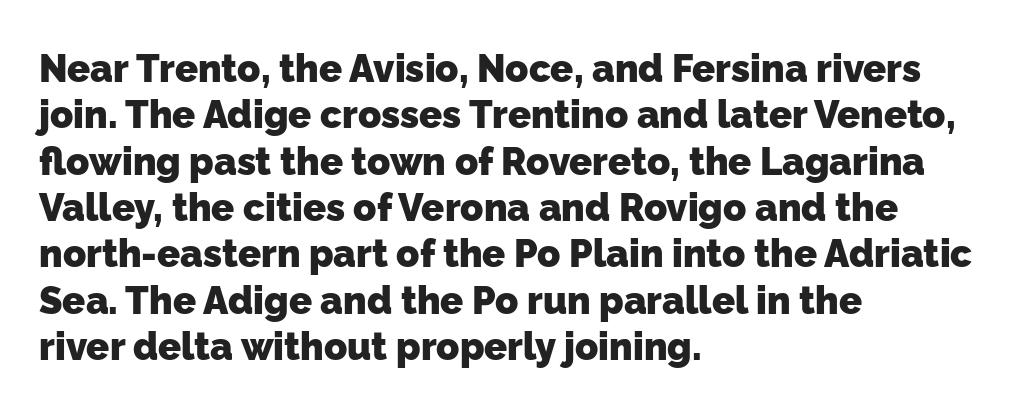
The image shows 38 px heavy sans-serif type; set left-aligned, line spacing 1.22x, normal letter spacing, not underlined; low stroke contrast and a medium x-height.
